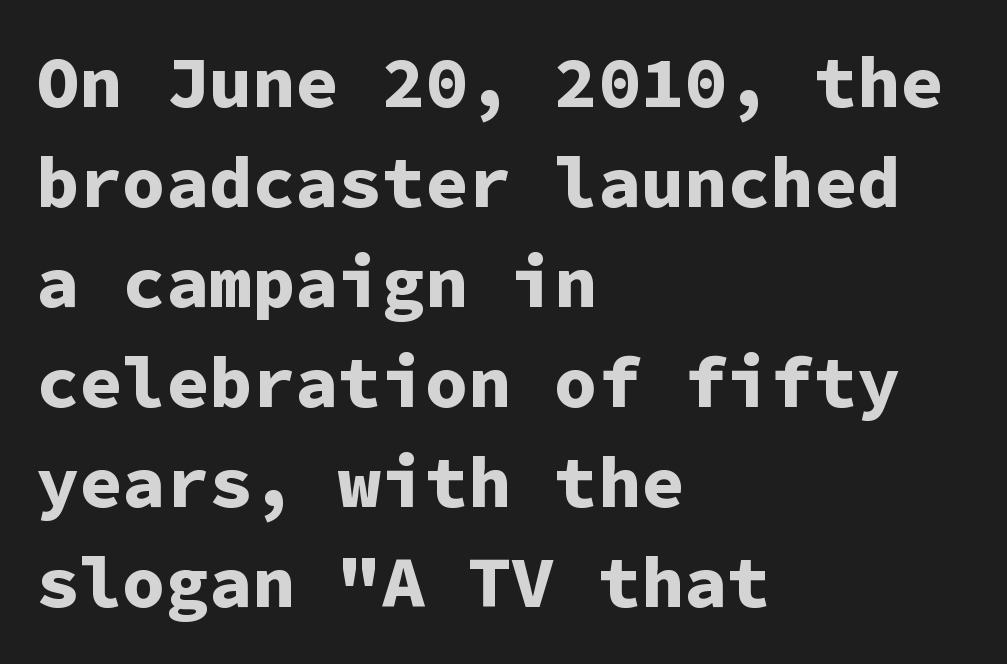
The image shows 72 px bold sans-serif type, upright, monospaced; set left-aligned, normal line spacing (1.39x), normal letter spacing, not underlined; low stroke contrast and a medium x-height.
